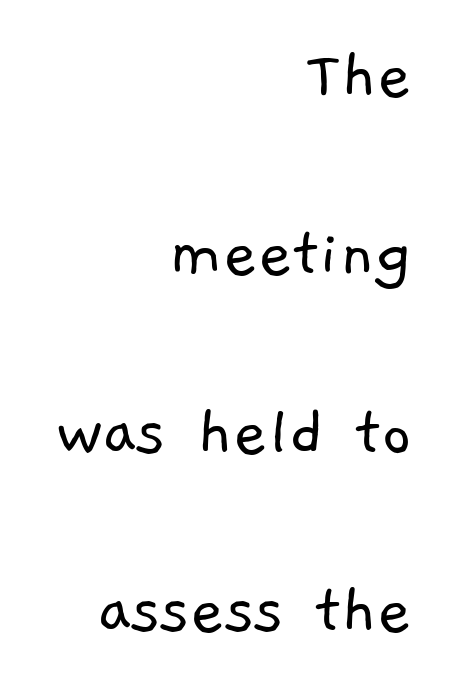
The zone under the glyphs is completely vacant. Honestly, the letter spacing is just normal — you wouldn't notice it. Nope, no serifs anywhere on these letters. Teacher's note: observe the even right margin — that is flush-right alignment. What's the leading like? Stretched, with rows far apart.
